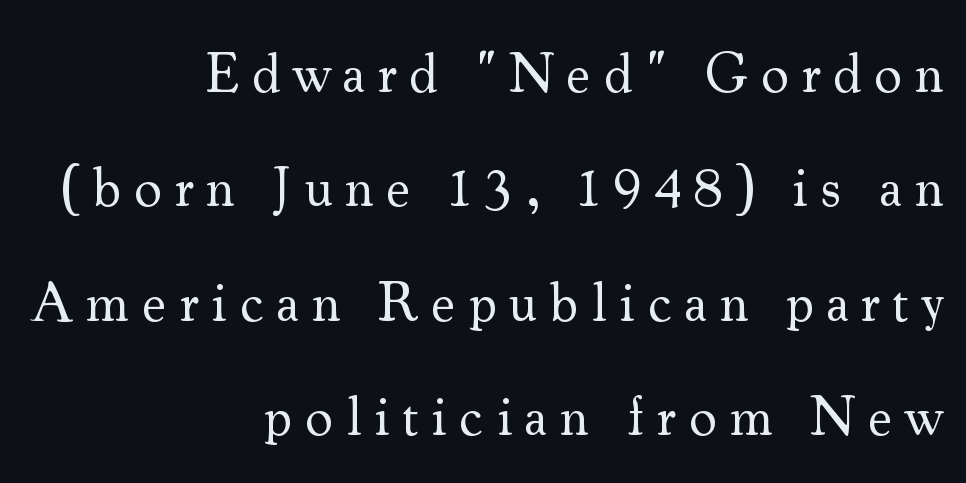
These lines are rendered in a variable-pitch font. Does the lettering tilt? It doesn't — this is upright. Is there much room between lines? Yes — plenty of vertical air separates them. This rendering widens character spacing well past its baseline value. No heavy texture on the line: the type isn't bold.
